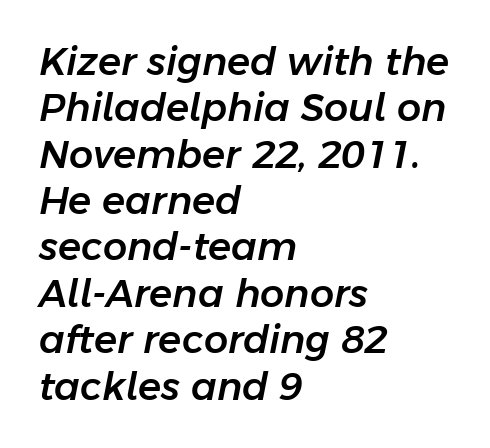
The image shows 38 px text type, italic (leaning right); set left-aligned, line spacing 1.22x, normal letter spacing, not underlined; low stroke contrast and a medium x-height.
